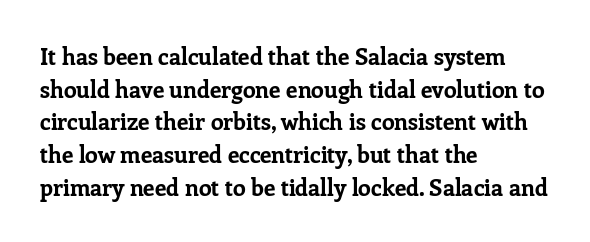
Here the glyphs are tracked normally, forming tight word shapes. One-word summary of the alignment: left. In terms of posture, this sample is upright. Notice how thick the strokes are: this is what a full bold looks like. The lines sit at an ordinary, default distance from one another.
